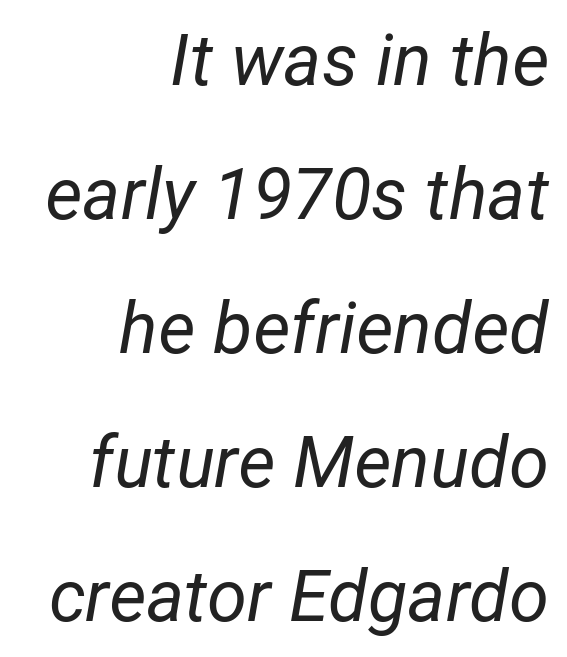
{"italic": "yes", "lean": "right", "slant_degrees": 12, "bold": "no", "weight": "regular", "width": "normal", "stroke_contrast": "low", "x_height": "medium", "monospaced": "no", "underline": "no", "align": "right", "line_spacing_ratio": 1.86, "letter_spacing": "normal", "letter_spacing_em": 0.0, "glyph_px": 72}
